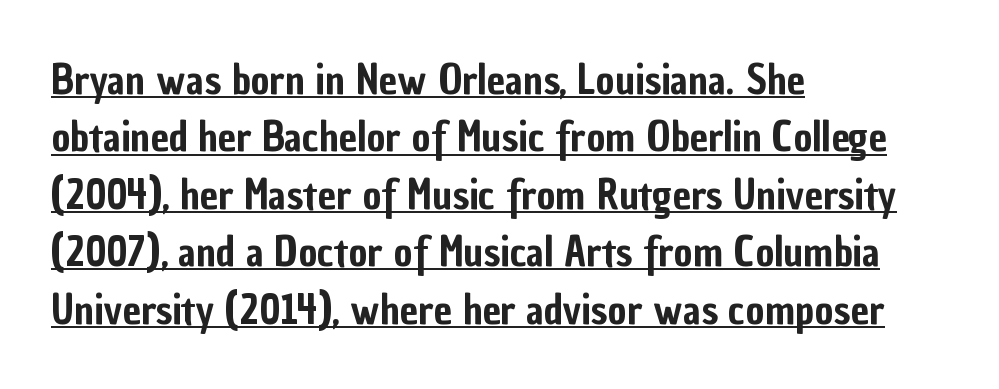
The image shows 41 px condensed sans-serif type, upright; set left-aligned, normal line spacing (1.4x), normal letter spacing, underlined; low stroke contrast and a medium x-height.
